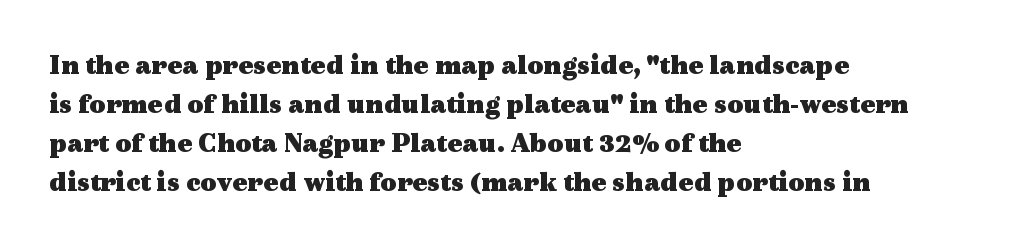
Q: Is the text bold? A: Yes.
Q: Is the text italic (slanted)? A: No, it is upright.
Q: Is the typeface a serif or a sans-serif typeface? A: Serif.
Q: Is the text underlined? A: No.
Q: How is the paragraph aligned? A: Left-aligned.
Q: Is the spacing between letters normal or unusually wide? A: Normal.
Q: Is the spacing between lines tight, normal or loose? A: Normal.
Q: Width (condensed, normal, or wide)? A: Wide.
Q: x-height? A: Medium.
Q: Monospaced? A: No.
